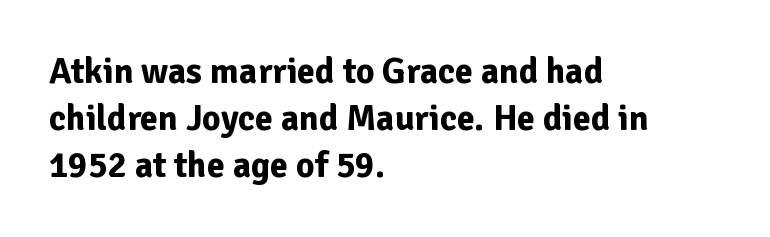
Q: Is the text bold? A: Yes.
Q: Is the text italic (slanted)? A: No, it is upright.
Q: Is the typeface a serif or a sans-serif typeface? A: Sans-serif.
Q: Is the text underlined? A: No.
Q: How is the paragraph aligned? A: Left-aligned.
Q: Is the spacing between letters normal or unusually wide? A: Normal.
Q: Is the spacing between lines tight, normal or loose? A: Normal.
Q: Width (condensed, normal, or wide)? A: Normal.
Q: Stroke contrast? A: Low.
Q: x-height? A: Medium.
Q: Monospaced? A: No.
